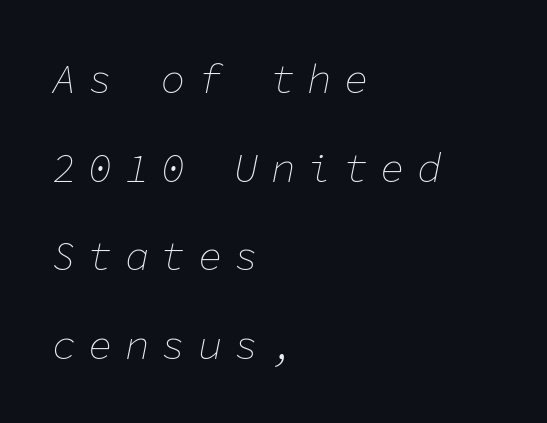
The image shows 41 px thin type, italic (leaning right), monospaced; set left-aligned, loose line spacing (2.16x), unusually wide letter spacing (+0.29 em), not underlined; low stroke contrast and a medium x-height.
